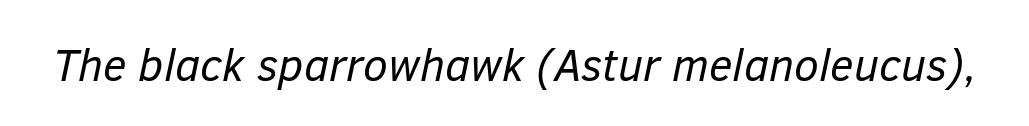
The image shows 45 px regular-weight type, italic (leaning right); set normal letter spacing, not underlined; low stroke contrast and a medium x-height.
